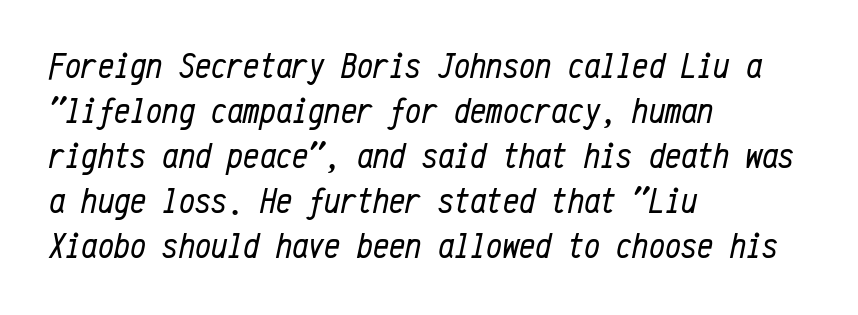
The image shows 36 px regular-weight, condensed type, italic (leaning right), monospaced; set left-aligned, normal line spacing (1.25x), normal letter spacing, not underlined; low stroke contrast and a medium x-height.
